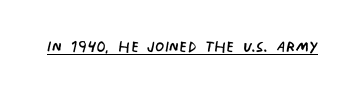
{"bold": "no", "underline": "yes", "letter_spacing": "normal", "letter_spacing_em": 0.0, "glyph_px": 21}
